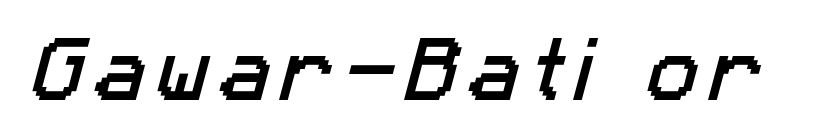
{"serif": "no", "width": "normal", "stroke_contrast": "low", "x_height": "medium", "monospaced": "no", "underline": "no", "glyph_px": 70}
